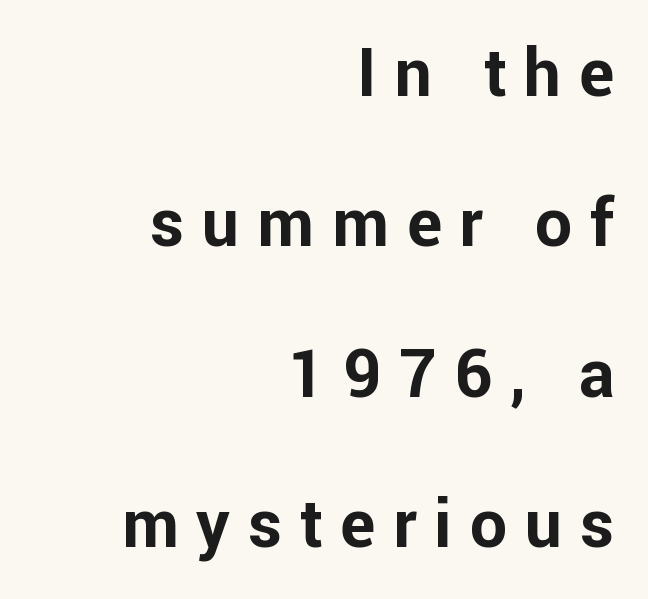
{"serif": "no", "italic": "no", "bold": "yes", "weight": "bold", "width": "normal", "stroke_contrast": "low", "x_height": "medium", "monospaced": "no", "underline": "no", "align": "right", "line_spacing": "loose", "line_spacing_ratio": 2.28, "letter_spacing": "wide", "letter_spacing_em": 0.27, "glyph_px": 66}
